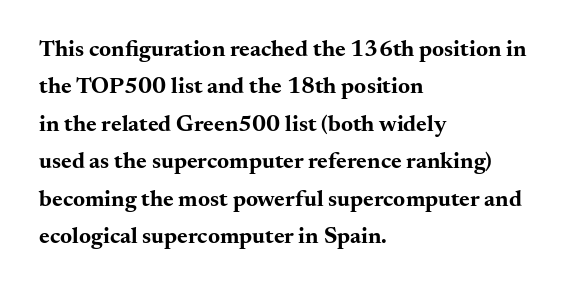
Q: Is the text bold? A: Yes.
Q: Is the text italic (slanted)? A: No, it is upright.
Q: Is the text underlined? A: No.
Q: How is the paragraph aligned? A: Left-aligned.
Q: Is the spacing between letters normal or unusually wide? A: Normal.
Q: Is the spacing between lines tight, normal or loose? A: Normal.
